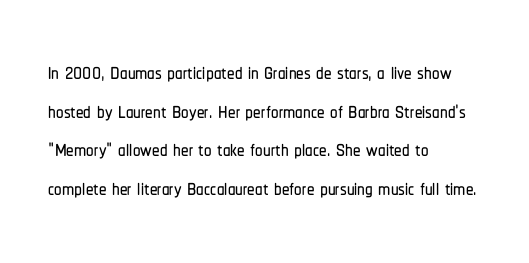
{"serif": "no", "italic": "no", "width": "condensed", "stroke_contrast": "low", "x_height": "medium", "monospaced": "no", "underline": "no", "align": "left", "line_spacing": "normal", "line_spacing_ratio": 1.29, "letter_spacing": "normal", "letter_spacing_em": 0.0, "glyph_px": 30}
